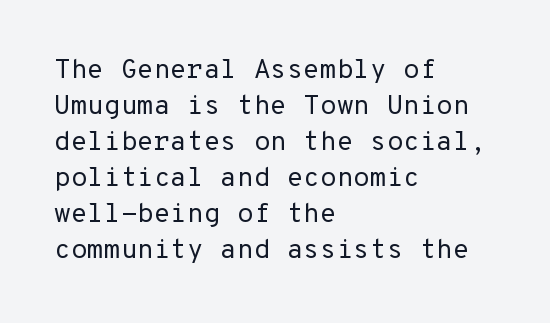
The image shows 27 px text type, upright; set left-aligned, normal line spacing (1.33x), normal letter spacing, not underlined.
